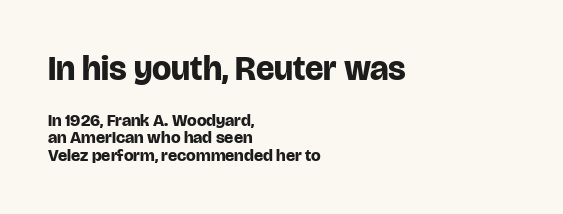
Note the varied advance widths — an 'i' is clearly narrower than an 'm'. Interline gaps are noticeably narrow in this sample. Type style note: lacks serifs. The more generous point size was reserved for the upper chunk. If you drew a line through each stem, it would be perfectly vertical.
